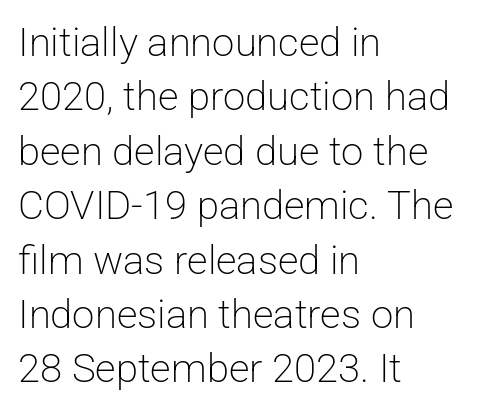
{"serif": "no", "italic": "no", "bold": "no", "weight": "light", "width": "normal", "stroke_contrast": "low", "x_height": "medium", "monospaced": "no", "underline": "no", "align": "left", "line_spacing": "normal", "line_spacing_ratio": 1.36, "letter_spacing": "normal", "letter_spacing_em": 0.0, "glyph_px": 40}
